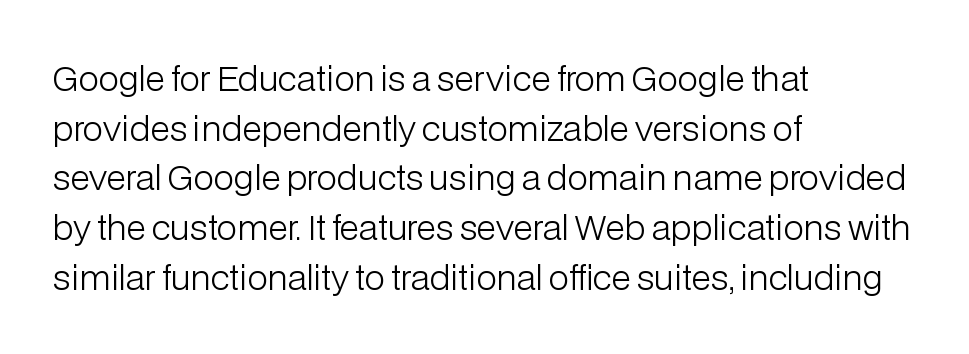
{"serif": "no", "italic": "no", "bold": "no", "weight": "light", "width": "normal", "stroke_contrast": "low", "x_height": "medium", "monospaced": "no", "underline": "no", "align": "left", "line_spacing": "normal", "line_spacing_ratio": 1.46, "letter_spacing": "normal", "letter_spacing_em": 0.0, "glyph_px": 34}
